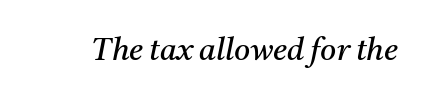
Q: Is the text bold? A: No.
Q: Is the text italic (slanted)? A: Yes, it leans right by about 11 degrees.
Q: Is the typeface a serif or a sans-serif typeface? A: Serif.
Q: Is the text underlined? A: No.
Q: Is the spacing between letters normal or unusually wide? A: Normal.
Q: Width (condensed, normal, or wide)? A: Normal.
Q: Stroke contrast? A: Medium.
Q: x-height? A: Medium.
Q: Monospaced? A: No.
